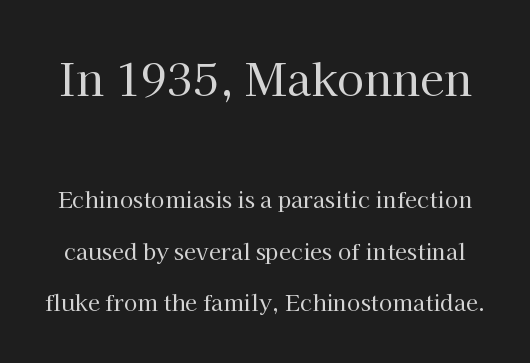
The image shows 44 px regular-weight serif type, upright; set loose line spacing (2.34x), normal letter spacing, not underlined; the first (top) block is 2.0x larger; high stroke contrast and a medium x-height.
